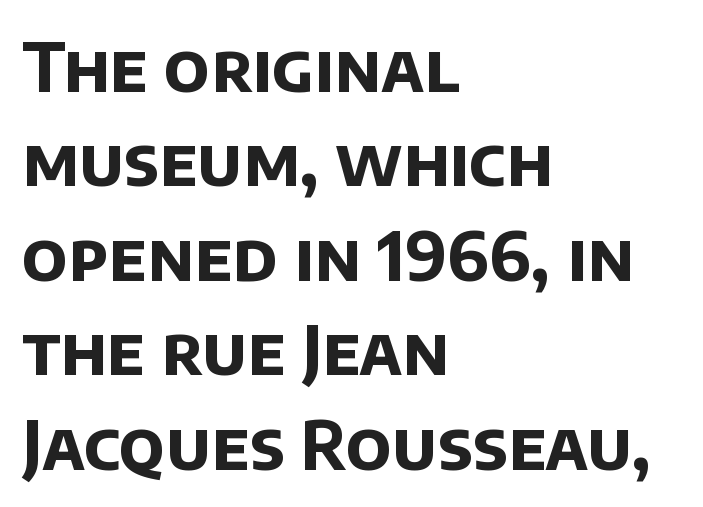
Q: Is the text bold? A: Yes.
Q: Is the typeface a serif or a sans-serif typeface? A: Sans-serif.
Q: Is the text underlined? A: No.
Q: How is the paragraph aligned? A: Left-aligned.
Q: Is the spacing between letters normal or unusually wide? A: Normal.
Q: Is the spacing between lines tight, normal or loose? A: Normal.
Q: Width (condensed, normal, or wide)? A: Normal.
Q: Stroke contrast? A: Low.
Q: x-height? A: Large.
Q: Monospaced? A: No.
